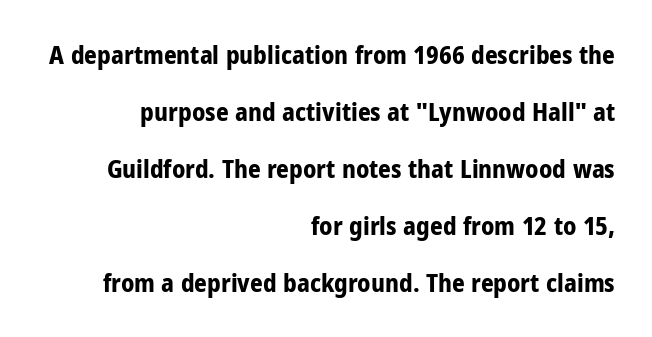
The image shows 25 px bold type, upright; set right-aligned, loose line spacing (2.28x), normal letter spacing, not underlined.
